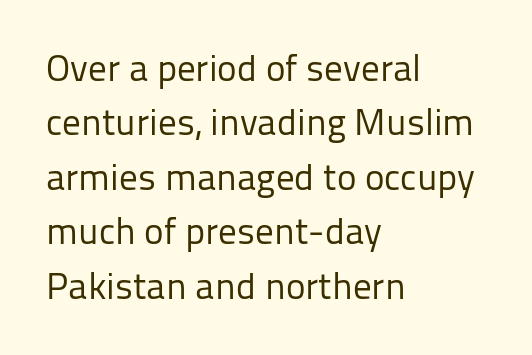
The image shows 37 px regular-weight sans-serif type, upright; set left-aligned, normal line spacing (1.47x), normal letter spacing, not underlined; low stroke contrast and a medium x-height.
